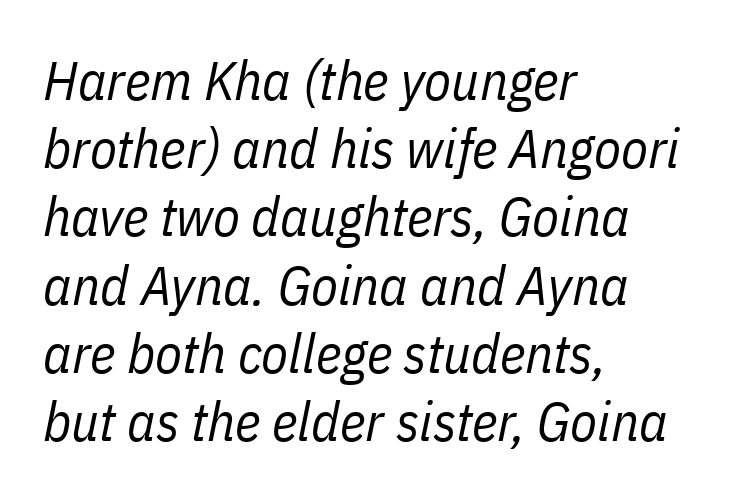
{"italic": "yes", "lean": "right", "slant_degrees": 11, "bold": "no", "weight": "regular", "width": "condensed", "stroke_contrast": "low", "x_height": "medium", "monospaced": "no", "underline": "no", "align": "left", "line_spacing_ratio": 1.24, "letter_spacing": "normal", "letter_spacing_em": 0.0, "glyph_px": 55}
